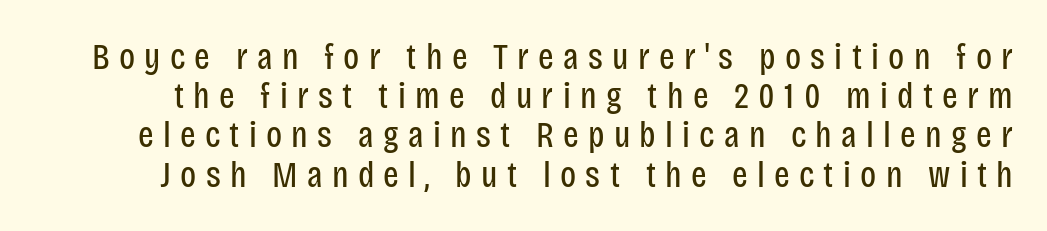
{"serif": "no", "italic": "no", "bold": "no", "weight": "regular", "width": "condensed", "stroke_contrast": "low", "x_height": "large", "monospaced": "no", "underline": "no", "line_spacing": "tight", "line_spacing_ratio": 1.06, "letter_spacing": "wide", "letter_spacing_em": 0.25, "glyph_px": 37}
